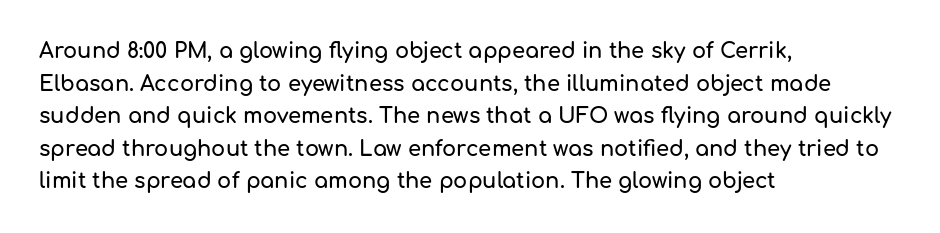
The line-height multiplier appears to be the usual default. Posture: straight, roman, zero tilt. This sample uses plain, unmodified letter spacing. No word sits above an underline.
